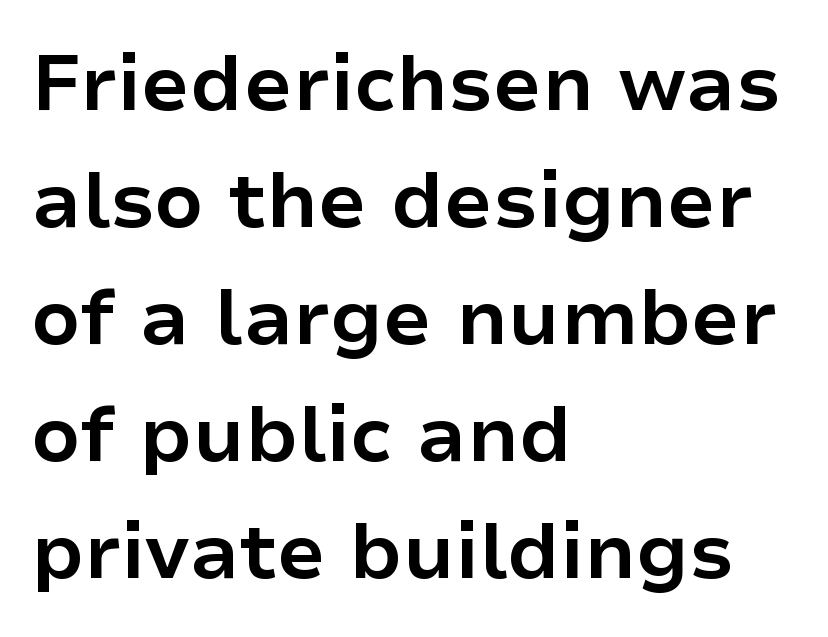
No word sits above an underline. A student would call this left alignment; a typographer would say flush left, rag right. Italic? Not at all — the glyphs are vertical. A sans-serif font was chosen for this passage. The letters sit at their default tracking, neither squeezed nor spread.
